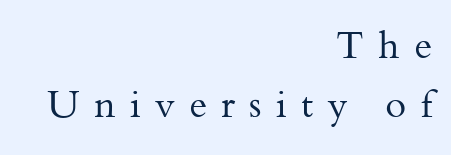
The image shows 38 px regular-weight serif type, upright; set right-aligned, normal line spacing (1.55x), unusually wide letter spacing (+0.38 em), not underlined; medium stroke contrast and a small x-height.
